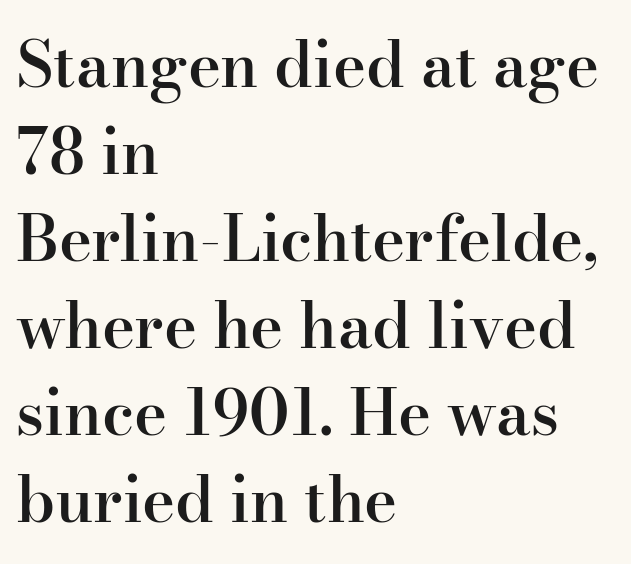
The image shows 63 px semibold serif type, upright; set left-aligned, normal line spacing (1.38x), normal letter spacing, not underlined; high stroke contrast and a small x-height.
